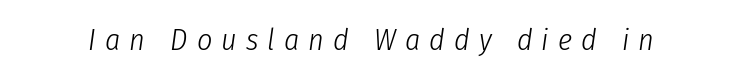
The image shows 30 px light, condensed type, italic (leaning right); set unusually wide letter spacing (+0.3 em), not underlined; low stroke contrast and a medium x-height.
